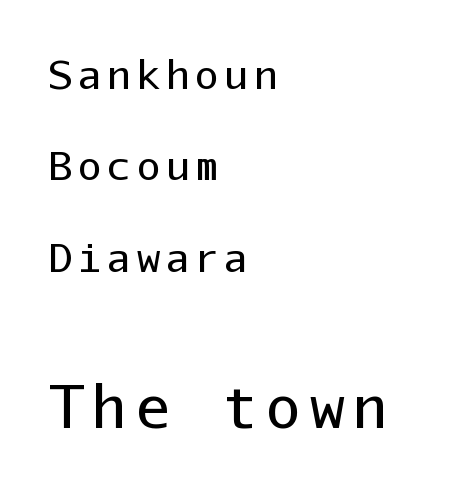
The image shows 58 px regular-weight sans-serif type, upright, monospaced; set left-aligned, loose line spacing (2.34x), not underlined; the second (bottom) block is 1.49x larger; low stroke contrast and a medium x-height.
